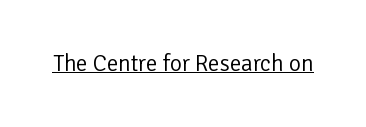
Q: Is the text bold? A: No.
Q: Is the text italic (slanted)? A: No, it is upright.
Q: Is the text underlined? A: Yes.
Q: Is the spacing between letters normal or unusually wide? A: Normal.
